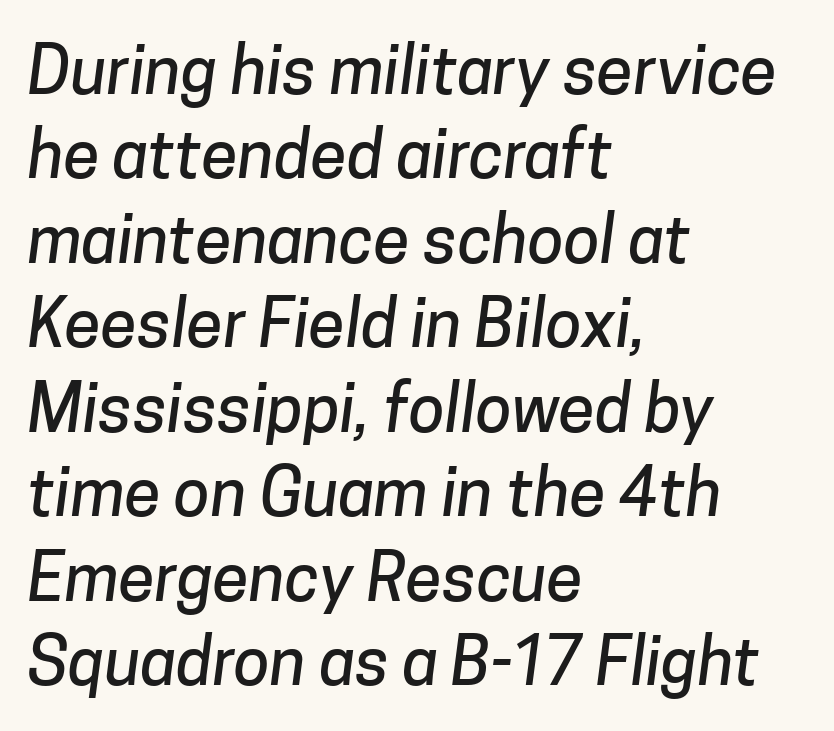
The designer went with a sans here, leaving each stem footless. Do the characters align in a grid? No, the font is proportional. If you drew a ruler down the left edge, every line would touch it. Honestly, there is no underline to notice here at all.
